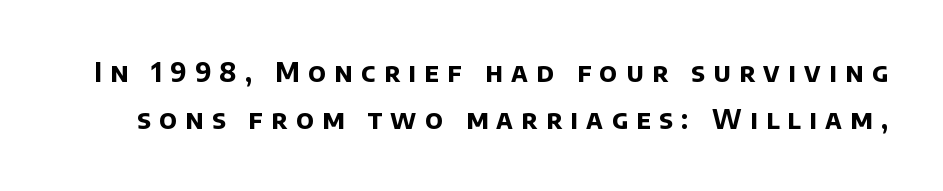
The image shows 26 px bold type; set line spacing 1.82x, unusually wide letter spacing (+0.32 em), not underlined.
